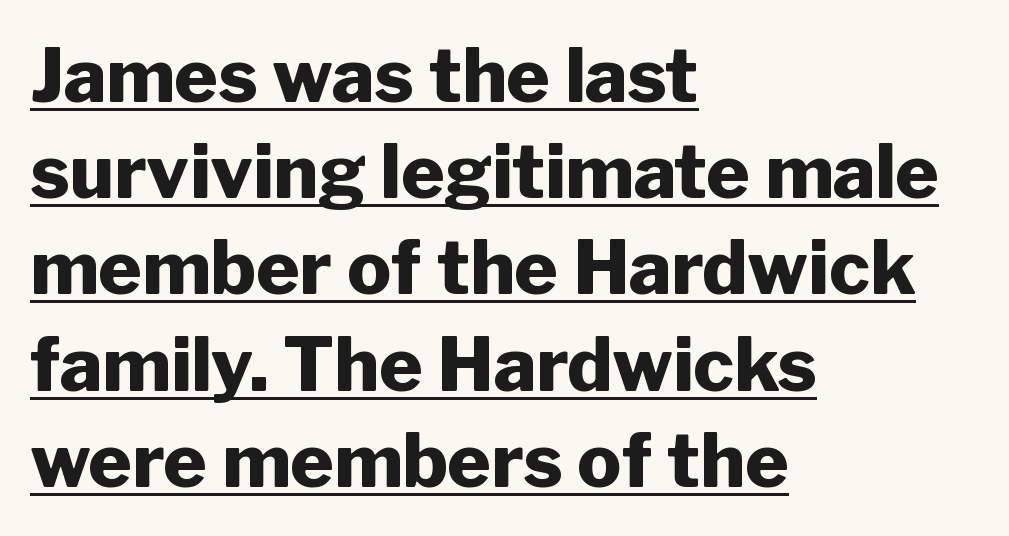
{"serif": "no", "italic": "no", "bold": "yes", "weight": "heavy", "width": "normal", "stroke_contrast": "low", "x_height": "medium", "monospaced": "no", "underline": "yes", "align": "left", "line_spacing": "normal", "line_spacing_ratio": 1.3, "letter_spacing": "normal", "letter_spacing_em": 0.0, "glyph_px": 74}
